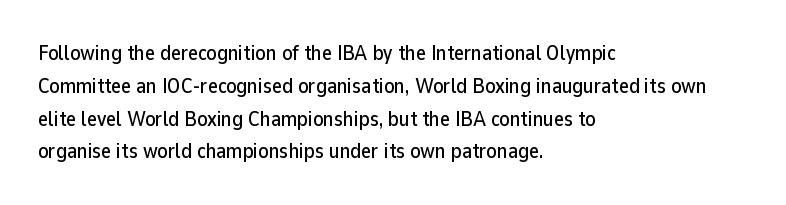
Whoever set this chose a conventional vertical rhythm. Quick note: not italic, upright. Only glyphs here, with clear space below each row. The horizontal fit of the characters is conventional and even. Notice how the passage keeps a crisp vertical edge on the left only.
